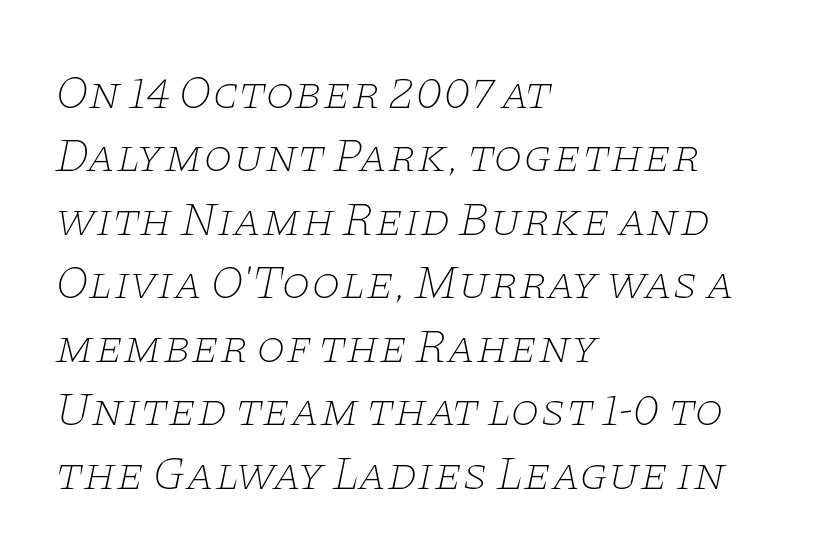
A typesetter would call this zero additional tracking. Note: serifs present on the glyphs. Note the varied advance widths — an 'i' is clearly narrower than an 'm'. Whoever set this chose a conventional vertical rhythm. On a weight scale, this lands at 450 or below. Glance below the letters and you will spot only blank space.
